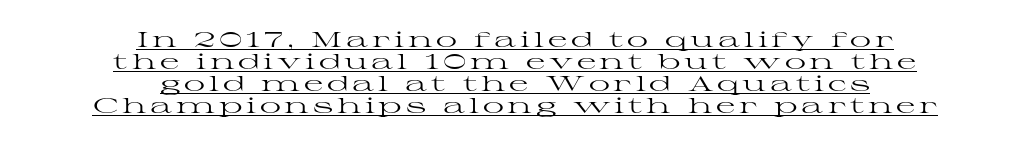
The rendering uses the underline text-decoration. Leftover space on each line is divided equally before and after the words. Characters remain perfectly vertical along every line. Letters have the restrained weight of plain body copy at most. Very little white space separates one row of letters from the next.
